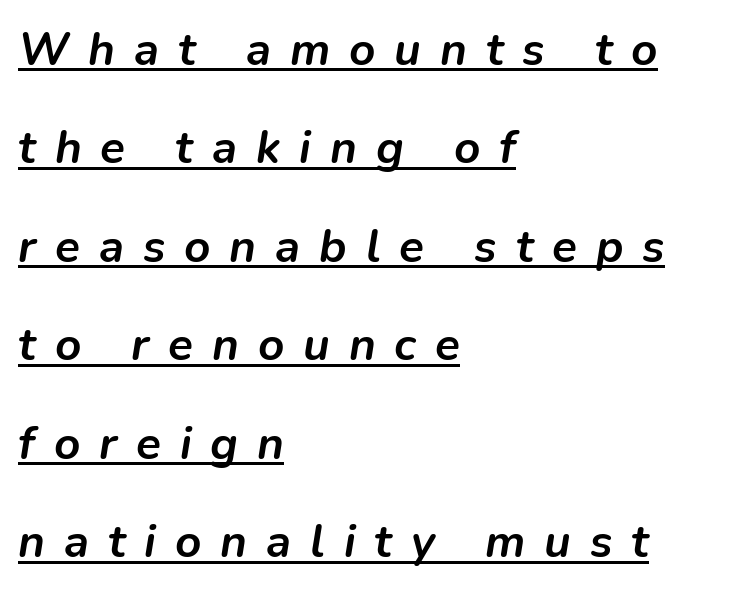
The image shows 46 px semibold type, italic (leaning right); set left-aligned, loose line spacing (2.14x), unusually wide letter spacing (+0.41 em), underlined; low stroke contrast and a medium x-height.
